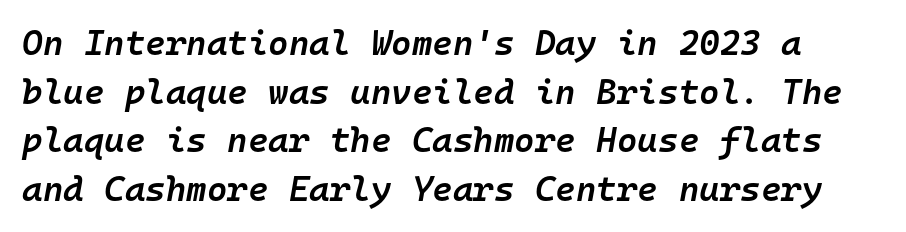
Posture: slanted. Every character here occupies the same horizontal width, giving the sample a typewriter-like rhythm. Does the weight exceed regular? Yes, but only to semibold. The rendering keeps characters at their native spacing. Descender tails drop into unmarked territory.
